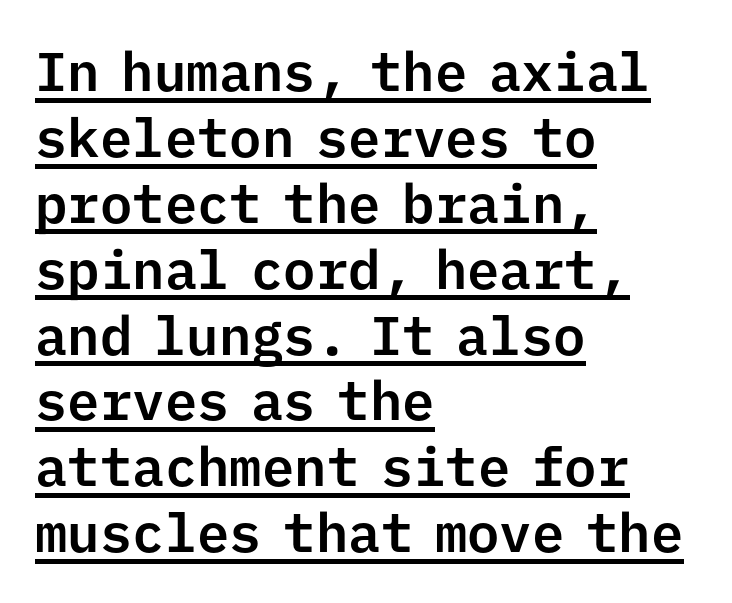
Q: Is the text italic (slanted)? A: No, it is upright.
Q: Is the typeface a serif or a sans-serif typeface? A: Sans-serif.
Q: Is the text underlined? A: Yes.
Q: How is the paragraph aligned? A: Left-aligned.
Q: Is the spacing between letters normal or unusually wide? A: Normal.
Q: Width (condensed, normal, or wide)? A: Normal.
Q: Stroke contrast? A: Low.
Q: x-height? A: Medium.
Q: Monospaced? A: Yes.
